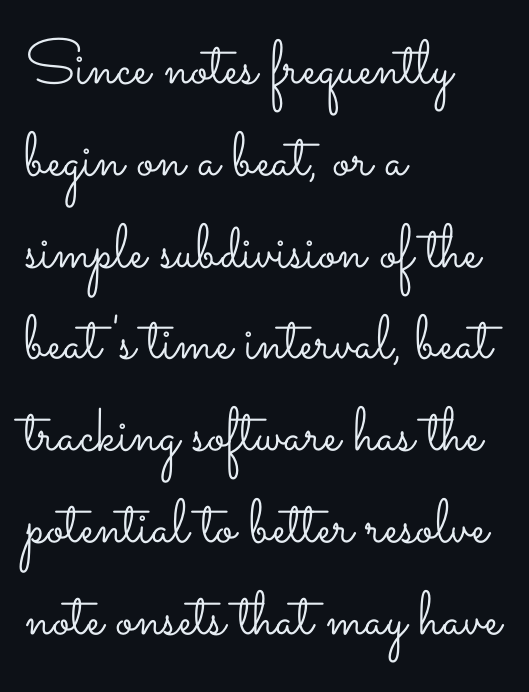
Q: Is the text bold? A: No.
Q: Is the text italic (slanted)? A: Yes.
Q: Is the text underlined? A: No.
Q: How is the paragraph aligned? A: Left-aligned.
Q: Is the spacing between letters normal or unusually wide? A: Normal.
Q: Is the spacing between lines tight, normal or loose? A: Normal.
Q: Width (condensed, normal, or wide)? A: Wide.
Q: Stroke contrast? A: Low.
Q: x-height? A: Small.
Q: Monospaced? A: No.
